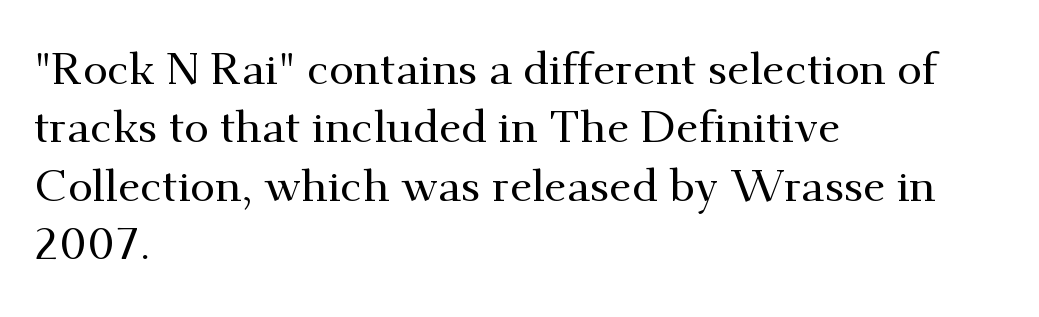
The lines sit at an ordinary, default distance from one another. This sample has the flowing, uneven cadence of proportional lettering. A typesetter would label this face a serif. The passage shown is not underscored anywhere.
